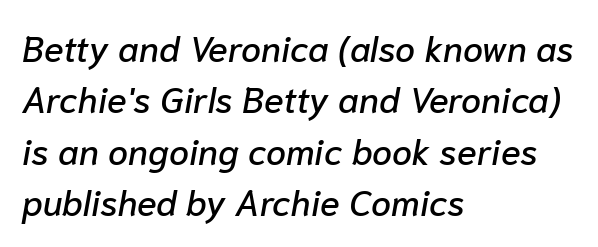
The image shows 36 px text type, italic (leaning right); set left-aligned, normal line spacing (1.43x), normal letter spacing, not underlined; low stroke contrast and a medium x-height.
